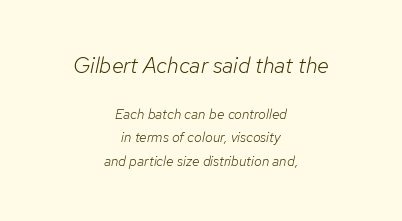
Rows of type keep a routine distance in the vertical direction. Size contrast runs from large at the top to small at the bottom. Here the glyphs are tracked normally, forming tight word shapes. The setting favours the middle, as headings and verse often do.
